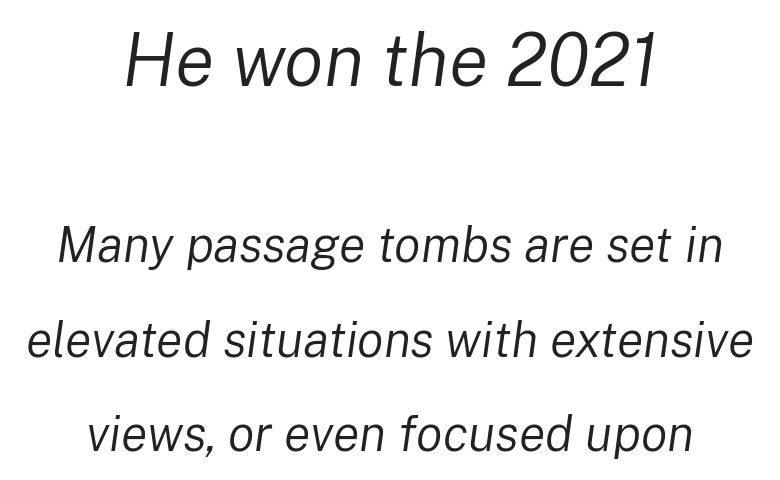
Q: Is the text bold? A: No.
Q: Is the text italic (slanted)? A: Yes, it leans right by about 8 degrees.
Q: Is the text underlined? A: No.
Q: How is the paragraph aligned? A: Centered.
Q: Is the spacing between letters normal or unusually wide? A: Normal.
Q: Is the spacing between lines tight, normal or loose? A: Loose.
Q: Which block of text is set in a larger size, the first (top) or the second (bottom)? A: The first (top) one.
Q: Width (condensed, normal, or wide)? A: Normal.
Q: Stroke contrast? A: Low.
Q: x-height? A: Medium.
Q: Monospaced? A: No.
